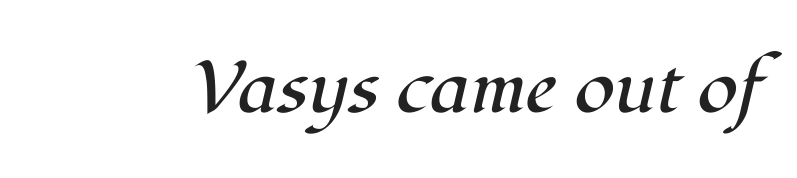
Weight class: somewhere from thin through regular. The gap between lines stays unmarked. Proportional: the letters do not fall into vertical columns. Tall strokes in this sample are angled rather than plumb. Is this a sans? No — the strokes have serifs.
